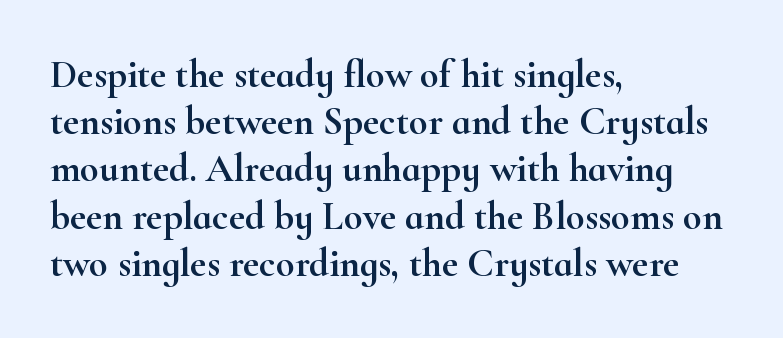
The image shows 39 px wide serif type, upright; set left-aligned, line spacing 1.21x, normal letter spacing, not underlined; high stroke contrast and a small x-height.
